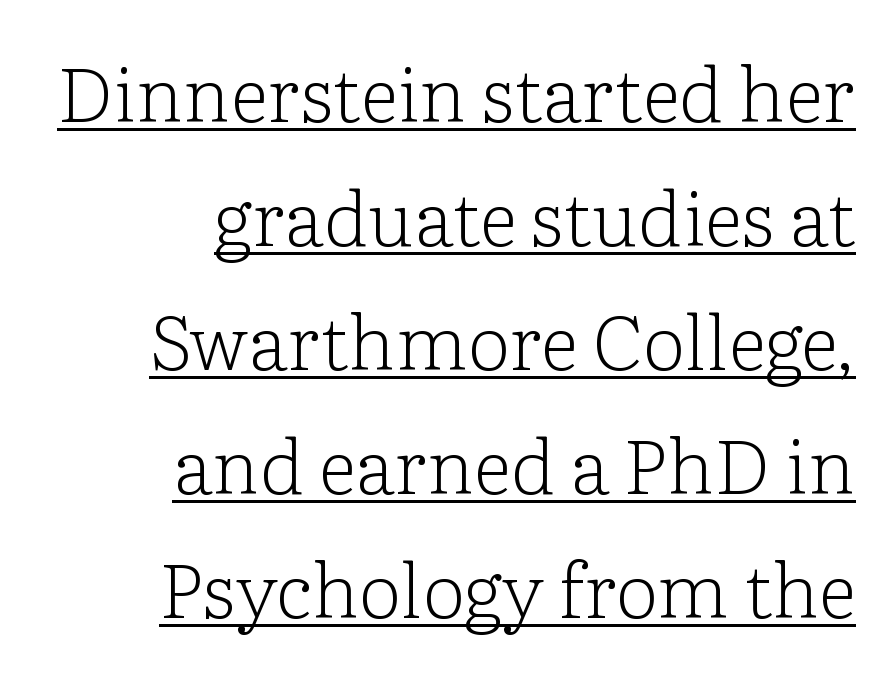
Think of a printed novel: that variable character pitch is what you see here. A rule runs beneath these lines of type. Spacing between characters is what you'd get straight out of the box. Do the letters lean? They stand straight.
